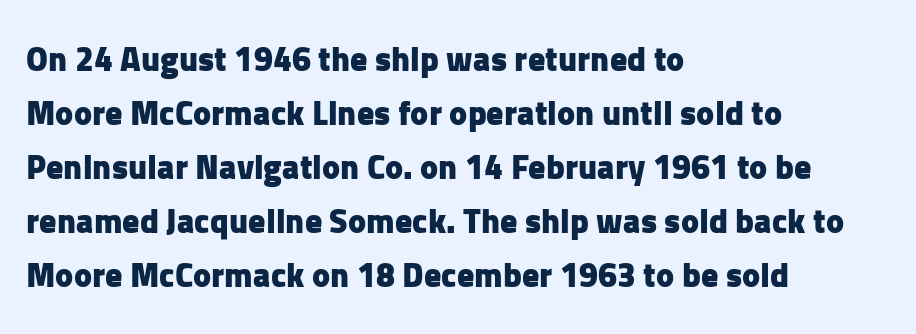
{"serif": "no", "italic": "no", "bold": "yes", "weight": "heavy", "width": "normal", "stroke_contrast": "low", "x_height": "medium", "monospaced": "no", "underline": "no", "align": "left", "line_spacing": "normal", "line_spacing_ratio": 1.59, "letter_spacing": "normal", "letter_spacing_em": 0.0, "glyph_px": 34}
